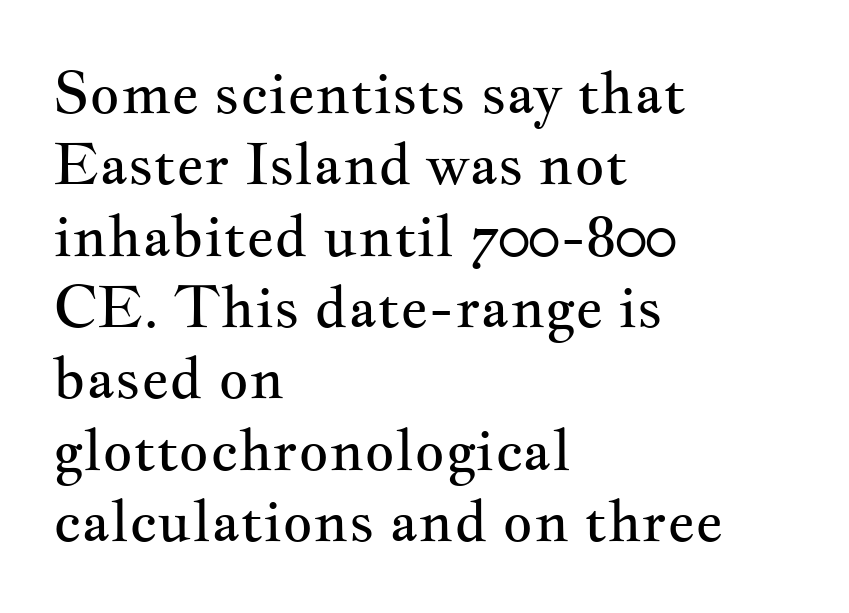
Vertical strokes here are truly vertical. A quiet, ordinary-to-light weight characterises the typeface. The gaps between neighbouring characters are ordinary and unremarkable. Looks like regular typesetting: each glyph gets only the width it needs. Is the block centered? No — it sits flush against the left margin. The baseline area is clear.
